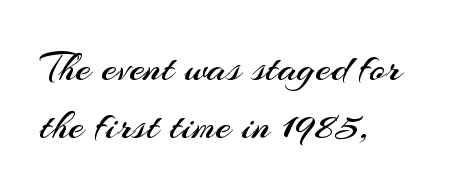
{"serif": "no", "bold": "no", "weight": "regular", "width": "normal", "stroke_contrast": "medium", "x_height": "small", "monospaced": "no", "underline": "no", "align": "left", "line_spacing": "normal", "line_spacing_ratio": 1.36, "letter_spacing": "normal", "letter_spacing_em": 0.0, "glyph_px": 43}
